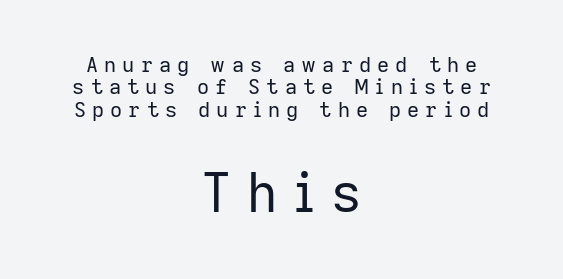
{"serif": "no", "italic": "no", "bold": "no", "weight": "regular", "width": "normal", "stroke_contrast": "low", "x_height": "medium", "monospaced": "no", "underline": "no", "align": "center", "line_spacing": "tight", "line_spacing_ratio": 1.06, "letter_spacing": "wide", "letter_spacing_em": 0.29, "larger_block": "second", "size_ratio": 2.52, "glyph_px": 53}
